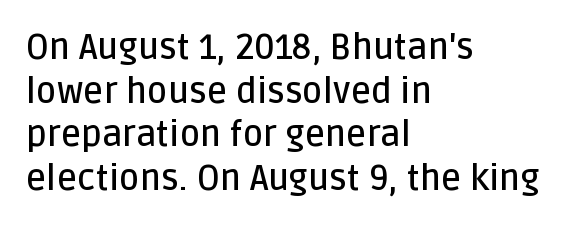
There is no visible air inserted between adjacent glyphs. The typesetting leans somewhat heavy: a semibold. The rendering anchors every line to the left-hand side. Decoration check: the copy has no underline. Nope, no serifs anywhere on these letters.
